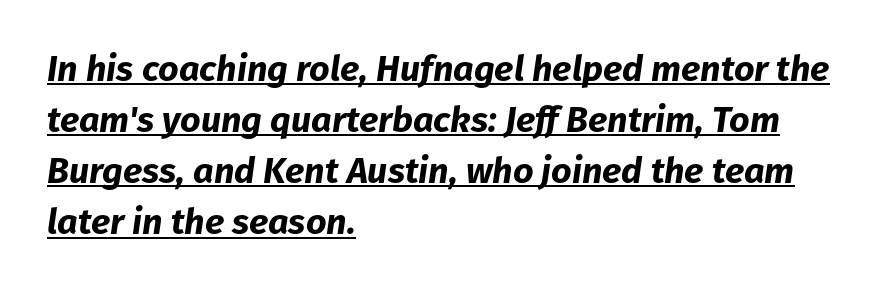
{"italic": "yes", "lean": "right", "slant_degrees": 8, "bold": "yes", "weight": "bold", "width": "normal", "stroke_contrast": "low", "x_height": "medium", "monospaced": "no", "underline": "yes", "align": "left", "line_spacing": "normal", "line_spacing_ratio": 1.42, "letter_spacing": "normal", "letter_spacing_em": 0.0, "glyph_px": 36}
